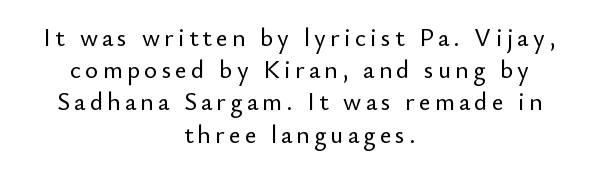
Check the space under the baseline: it is left empty. Upright lettering throughout. The rows are spaced the way most documents space them. Horizontal alignment here is central, giving a formal, balanced look.
